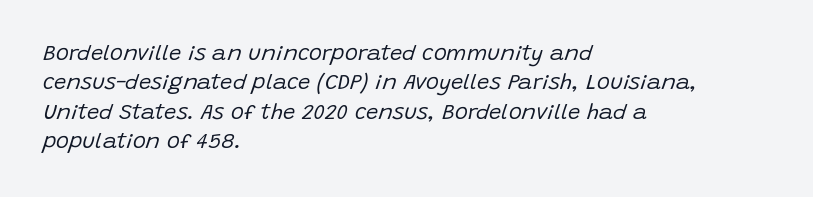
Q: Is the text bold? A: No.
Q: Is the text italic (slanted)? A: Yes, it leans right by about 15 degrees.
Q: Is the text underlined? A: No.
Q: How is the paragraph aligned? A: Left-aligned.
Q: Is the spacing between letters normal or unusually wide? A: Normal.
Q: Is the spacing between lines tight, normal or loose? A: Normal.
